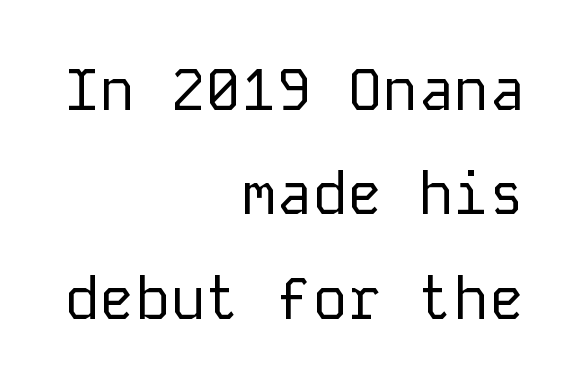
{"serif": "no", "italic": "no", "bold": "no", "weight": "regular", "width": "normal", "stroke_contrast": "low", "x_height": "medium", "monospaced": "yes", "underline": "no", "align": "right", "line_spacing_ratio": 1.77, "letter_spacing": "normal", "letter_spacing_em": 0.0, "glyph_px": 59}
